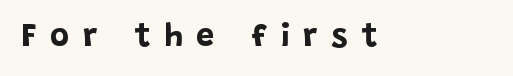
Q: Is the text bold? A: Yes.
Q: Is the text italic (slanted)? A: No, it is upright.
Q: Is the typeface a serif or a sans-serif typeface? A: Sans-serif.
Q: Is the text underlined? A: No.
Q: Is the spacing between letters normal or unusually wide? A: Unusually wide.
Q: Width (condensed, normal, or wide)? A: Normal.
Q: Stroke contrast? A: Low.
Q: x-height? A: Large.
Q: Monospaced? A: No.
